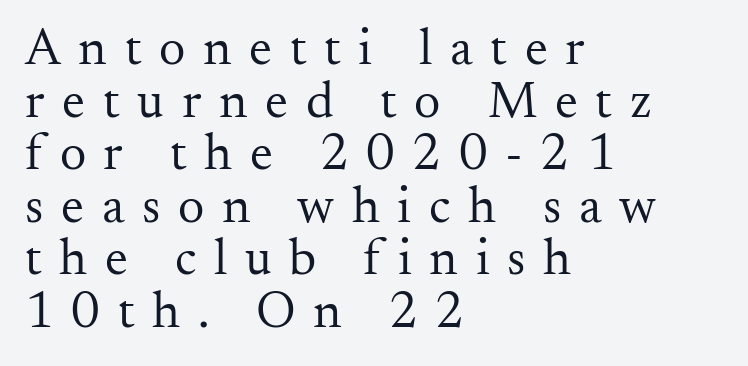
{"serif": "yes", "italic": "no", "bold": "no", "weight": "regular", "width": "normal", "stroke_contrast": "medium", "x_height": "small", "monospaced": "no", "underline": "no", "align": "left", "line_spacing": "tight", "line_spacing_ratio": 1.01, "letter_spacing": "wide", "letter_spacing_em": 0.34, "glyph_px": 52}
